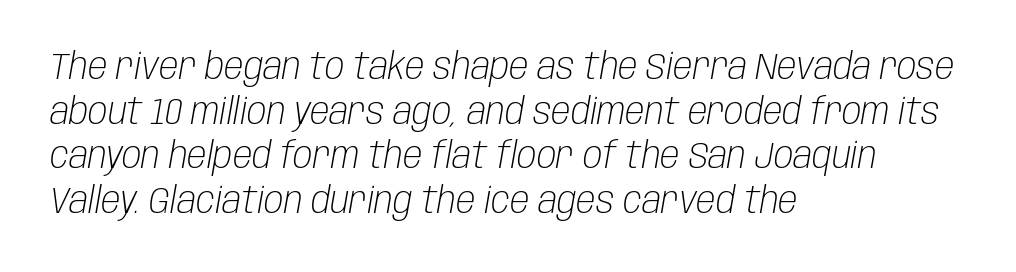
The image shows 36 px light, condensed type, italic (leaning right); set left-aligned, line spacing 1.24x, normal letter spacing, not underlined; low stroke contrast and a large x-height.
